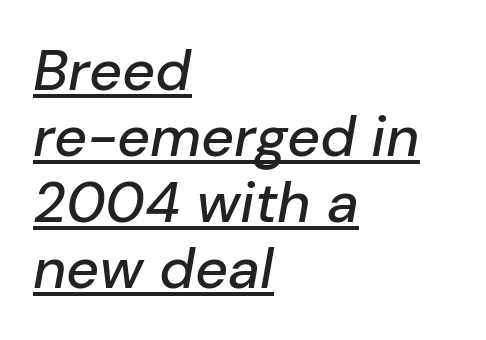
Q: Is the text italic (slanted)? A: Yes, it leans right by about 10 degrees.
Q: Is the text underlined? A: Yes.
Q: How is the paragraph aligned? A: Left-aligned.
Q: Is the spacing between letters normal or unusually wide? A: Normal.
Q: Width (condensed, normal, or wide)? A: Normal.
Q: Stroke contrast? A: Low.
Q: x-height? A: Medium.
Q: Monospaced? A: No.
